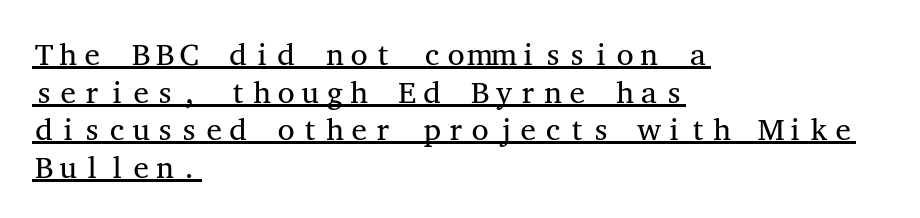
The image shows 31 px regular-weight, wide serif type, upright, monospaced; set left-aligned, line spacing 1.21x, normal letter spacing, underlined; medium stroke contrast and a medium x-height.
